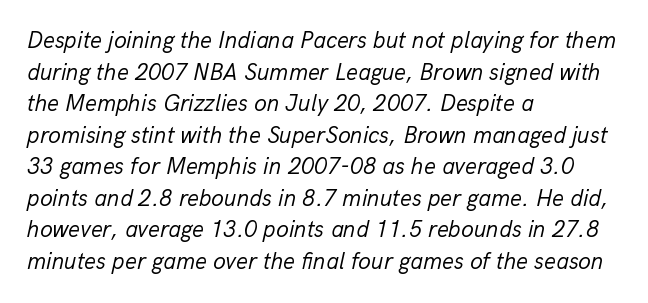
Reading down the column, the eye jumps a familiar distance to each next line. The strip under each line holds only bare page. Notice how the passage keeps a crisp vertical edge on the left only. Letters have the restrained weight of plain body copy at most. Notice how the stems are inclined rather than vertical — that's the hallmark of italics. Glyph-to-glyph distance matches everyday printed text.
